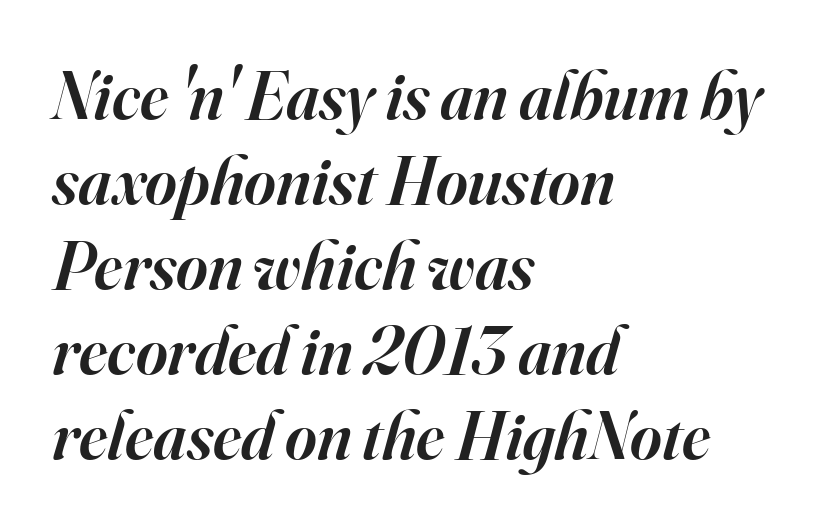
Stroke thickness is moderately raised; the sample reads as semibold. Serifs: yes, visible at the terminals of the letterforms. Varying glyph widths throughout — classic text-font behaviour. Whoever set this chose a conventional vertical rhythm.
